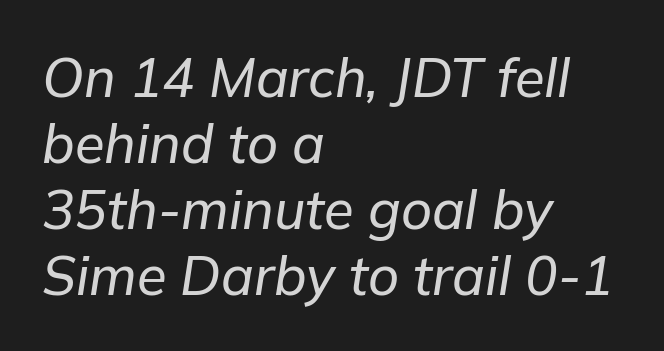
Plain, unruled lines of type. Characters follow at the spacing the type designer built in. Would a proofreader flag this as italicized? Yes. Line beginnings align vertically; line endings do not. Think of a printed novel: that variable character pitch is what you see here.
